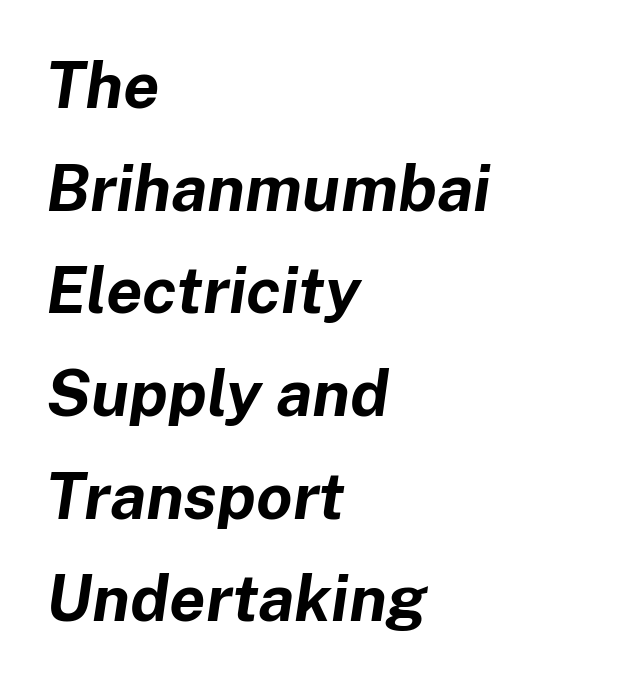
{"italic": "yes", "lean": "right", "slant_degrees": 8, "bold": "yes", "weight": "bold", "width": "normal", "stroke_contrast": "low", "x_height": "medium", "monospaced": "no", "underline": "no", "align": "left", "line_spacing": "normal", "line_spacing_ratio": 1.58, "letter_spacing": "normal", "letter_spacing_em": 0.0, "glyph_px": 65}
